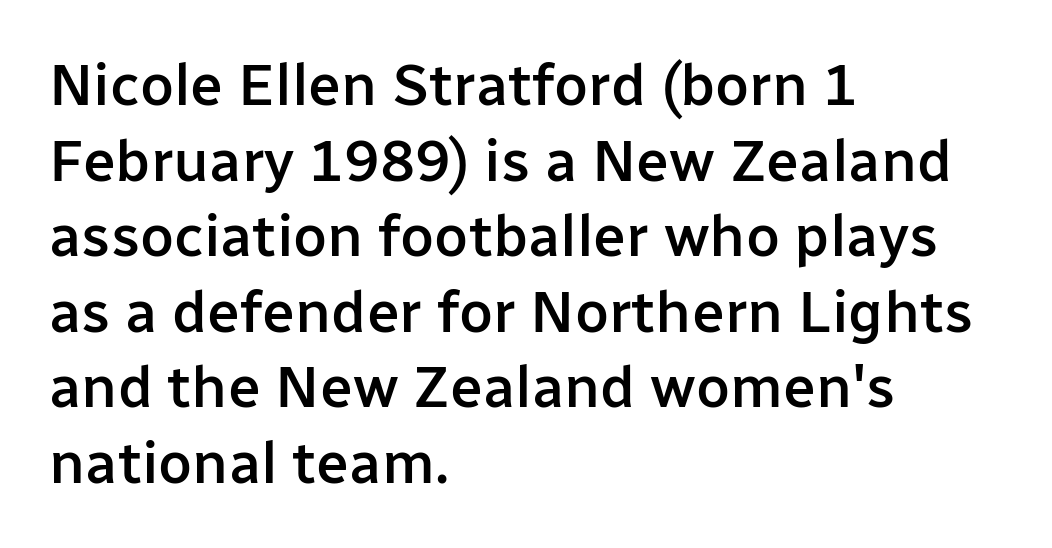
Q: Is the text bold? A: Semi-bold.
Q: Is the text italic (slanted)? A: No, it is upright.
Q: Is the typeface a serif or a sans-serif typeface? A: Sans-serif.
Q: Is the text underlined? A: No.
Q: How is the paragraph aligned? A: Left-aligned.
Q: Is the spacing between letters normal or unusually wide? A: Normal.
Q: Is the spacing between lines tight, normal or loose? A: Normal.
Q: Width (condensed, normal, or wide)? A: Normal.
Q: Stroke contrast? A: Low.
Q: x-height? A: Medium.
Q: Monospaced? A: No.
